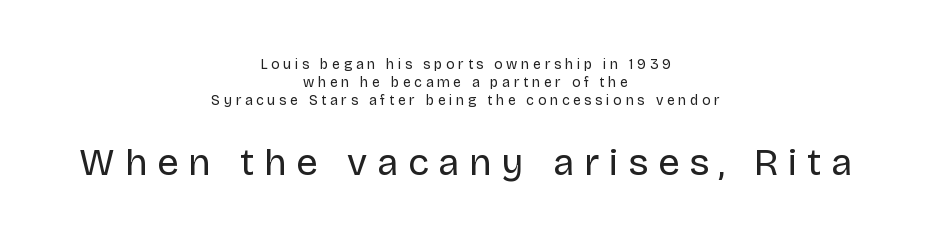
Q: Is the text bold? A: No.
Q: Is the text italic (slanted)? A: No, it is upright.
Q: Is the typeface a serif or a sans-serif typeface? A: Sans-serif.
Q: Is the text underlined? A: No.
Q: How is the paragraph aligned? A: Centered.
Q: Is the spacing between letters normal or unusually wide? A: Unusually wide.
Q: Is the spacing between lines tight, normal or loose? A: Normal.
Q: Which block of text is set in a larger size, the first (top) or the second (bottom)? A: The second (bottom) one.
Q: Width (condensed, normal, or wide)? A: Normal.
Q: Stroke contrast? A: Low.
Q: x-height? A: Large.
Q: Monospaced? A: No.
